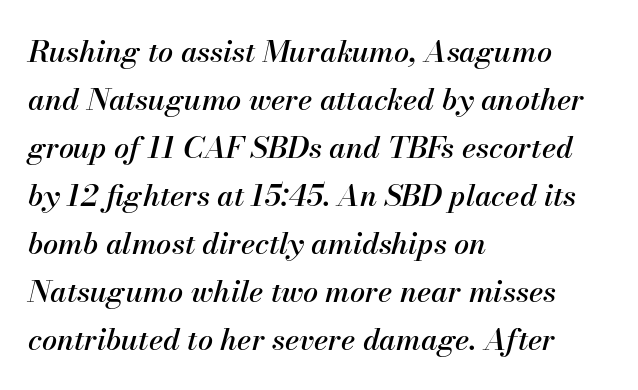
Q: Is the text italic (slanted)? A: Yes, it leans right by about 13 degrees.
Q: Is the text underlined? A: No.
Q: How is the paragraph aligned? A: Left-aligned.
Q: Is the spacing between letters normal or unusually wide? A: Normal.
Q: Is the spacing between lines tight, normal or loose? A: Normal.
Q: Width (condensed, normal, or wide)? A: Normal.
Q: Stroke contrast? A: Medium.
Q: x-height? A: Small.
Q: Monospaced? A: No.
